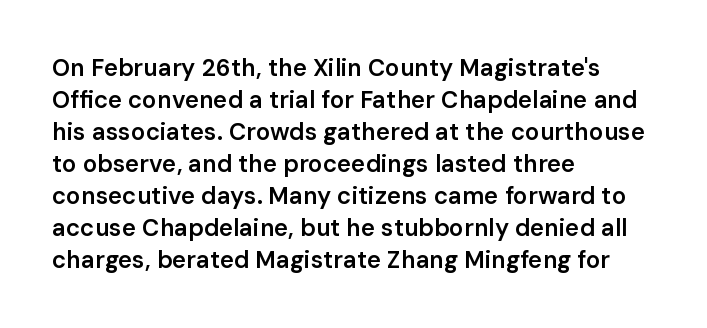
Q: Is the text bold? A: Semi-bold.
Q: Is the text italic (slanted)? A: No, it is upright.
Q: Is the text underlined? A: No.
Q: How is the paragraph aligned? A: Left-aligned.
Q: Is the spacing between letters normal or unusually wide? A: Normal.
Q: Is the spacing between lines tight, normal or loose? A: Normal.
